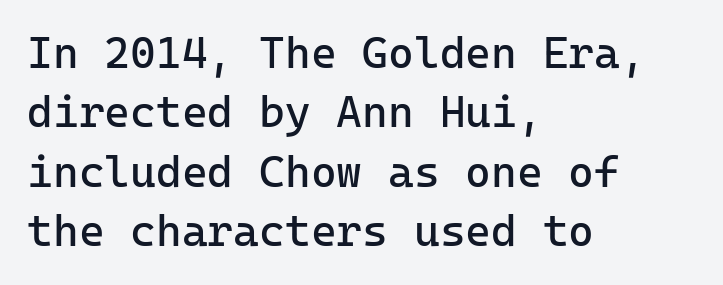
In terms of posture, this sample is upright. These lines are rendered in a fixed-pitch font. Stems here are at most as thick as an everyday book face. Whoever set this chose a conventional vertical rhythm. Type style note: lacks serifs. If you drew a ruler down the left edge, every line would touch it.
